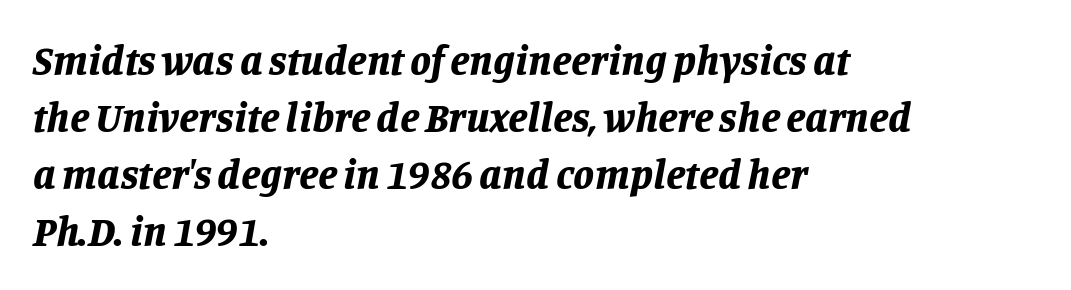
The image shows 42 px bold type, italic (leaning right); set left-aligned, normal line spacing (1.36x), normal letter spacing, not underlined; low stroke contrast and a large x-height.
